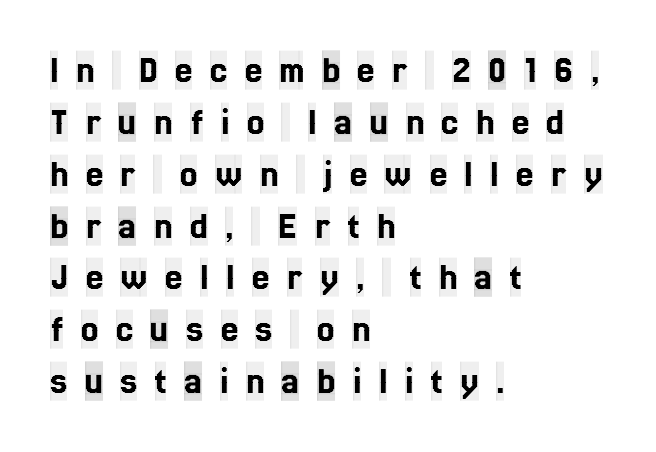
Q: Is the text italic (slanted)? A: No, it is upright.
Q: Is the typeface a serif or a sans-serif typeface? A: Serif.
Q: Is the text underlined? A: No.
Q: How is the paragraph aligned? A: Left-aligned.
Q: Is the spacing between letters normal or unusually wide? A: Unusually wide.
Q: Is the spacing between lines tight, normal or loose? A: Normal.
Q: Width (condensed, normal, or wide)? A: Condensed.
Q: x-height? A: Large.
Q: Monospaced? A: No.
